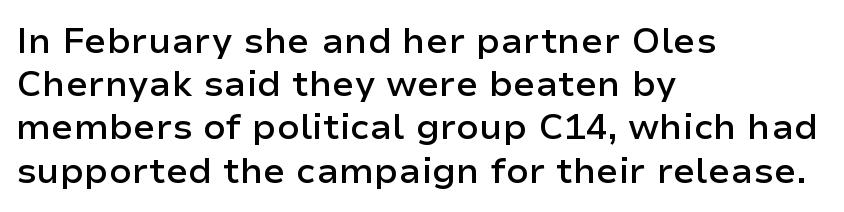
Honestly, there is no underline to notice here at all. Ordinary non-slanted type is in use. Grotesque or geometric, the face here clearly has no serifs. Typeset ragged right — the left edge is the straight one.
